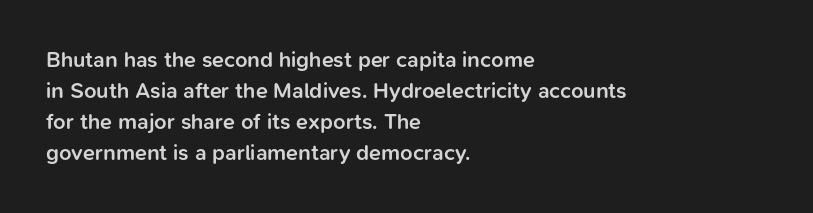
Does extra space separate the letters? No, they use regular spacing. Italic? Not at all — the glyphs are vertical. Notice how the passage keeps a crisp vertical edge on the left only. In terms of leading, this rendering sits right in the middle.
